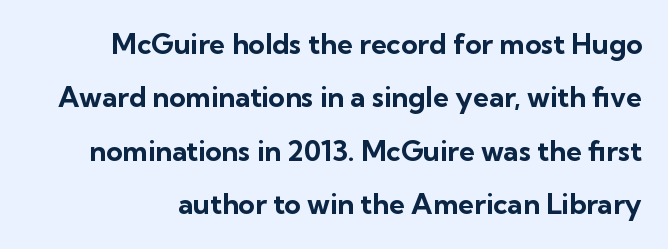
The image shows 28 px bold sans-serif type, upright; set loose line spacing (1.91x), normal letter spacing, not underlined; low stroke contrast and a medium x-height.
